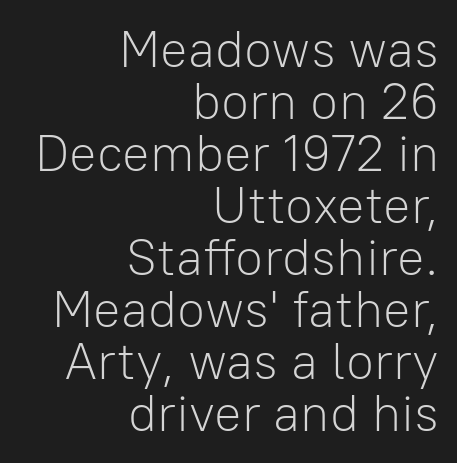
The image shows 51 px light sans-serif type, upright; set right-aligned, tight line spacing (1.02x), normal letter spacing, not underlined; low stroke contrast and a medium x-height.
